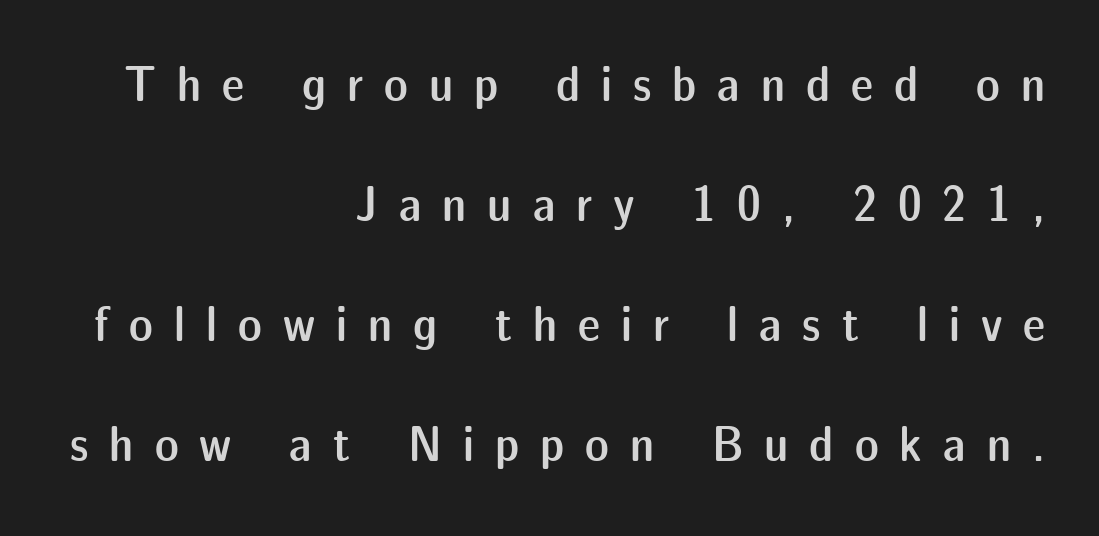
Q: Is the text bold? A: Semi-bold.
Q: Is the text italic (slanted)? A: No, it is upright.
Q: Is the typeface a serif or a sans-serif typeface? A: Sans-serif.
Q: Is the text underlined? A: No.
Q: How is the paragraph aligned? A: Right-aligned.
Q: Is the spacing between letters normal or unusually wide? A: Unusually wide.
Q: Is the spacing between lines tight, normal or loose? A: Loose.
Q: Width (condensed, normal, or wide)? A: Normal.
Q: Stroke contrast? A: Low.
Q: x-height? A: Medium.
Q: Monospaced? A: No.
